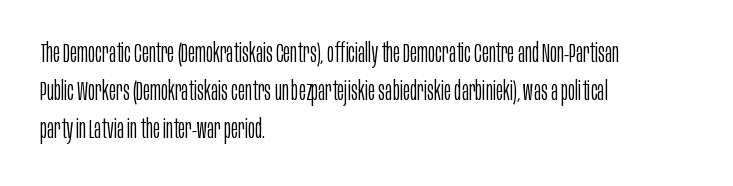
{"italic": "no", "bold": "no", "underline": "no", "align": "left", "line_spacing": "normal", "line_spacing_ratio": 1.41, "letter_spacing": "normal", "letter_spacing_em": 0.0, "glyph_px": 27}
